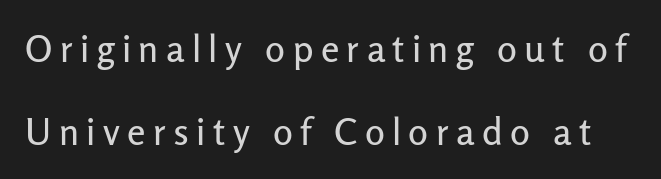
{"serif": "no", "italic": "no", "width": "normal", "stroke_contrast": "low", "x_height": "medium", "monospaced": "no", "underline": "no", "line_spacing": "loose", "line_spacing_ratio": 2.24, "letter_spacing": "wide", "letter_spacing_em": 0.2, "glyph_px": 37}
